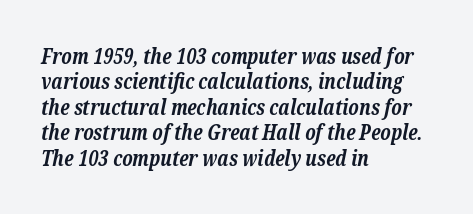
{"italic": "yes", "lean": "right", "slant_degrees": 12, "bold": "yes", "underline": "no", "align": "left", "line_spacing_ratio": 1.21, "letter_spacing": "normal", "letter_spacing_em": 0.0, "glyph_px": 21}
